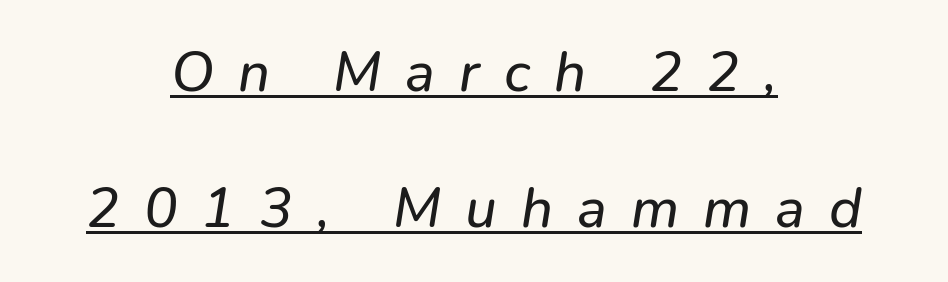
Somebody hit Ctrl+U on this one — the words are underlined. The block of text is sparse from top to bottom, with ample space between rows. These lines were composed using italics. Notice how the passage keeps no hard edge, just a central spine. The letters advance in unequal steps, a hallmark of proportional type.
